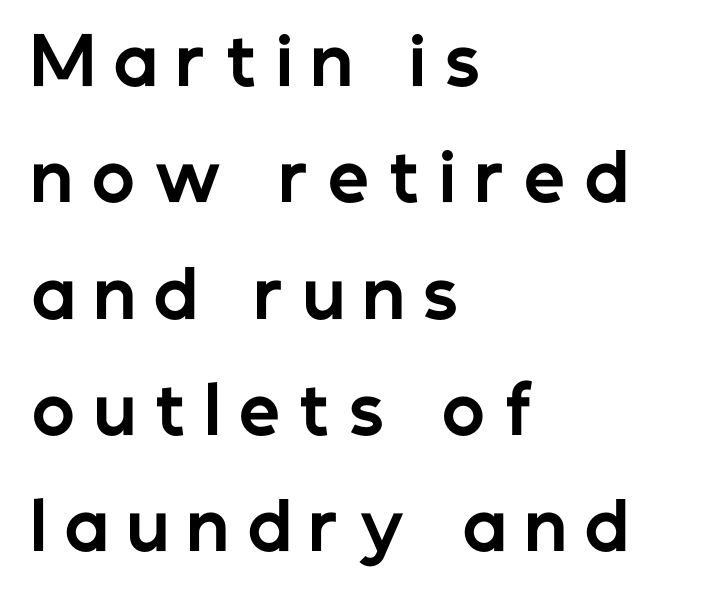
The image shows 65 px bold sans-serif type, upright; set left-aligned, line spacing 1.79x, unusually wide letter spacing (+0.29 em), not underlined; low stroke contrast and a medium x-height.
